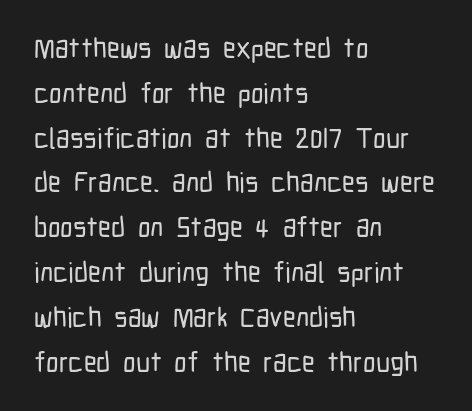
{"serif": "no", "italic": "no", "width": "condensed", "stroke_contrast": "low", "x_height": "medium", "monospaced": "no", "underline": "no", "align": "left", "line_spacing": "normal", "line_spacing_ratio": 1.6, "letter_spacing": "normal", "letter_spacing_em": 0.0, "glyph_px": 28}
